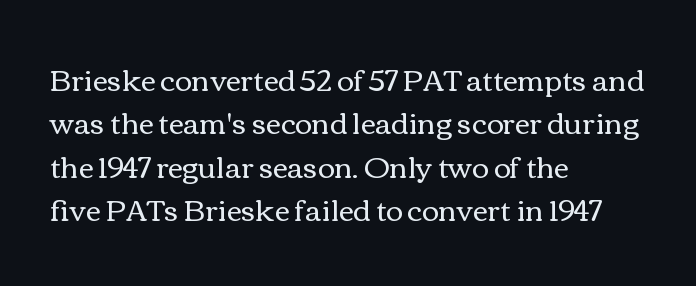
The image shows 29 px regular-weight, wide type, upright; set left-aligned, normal line spacing (1.5x), normal letter spacing, not underlined; a medium x-height.
